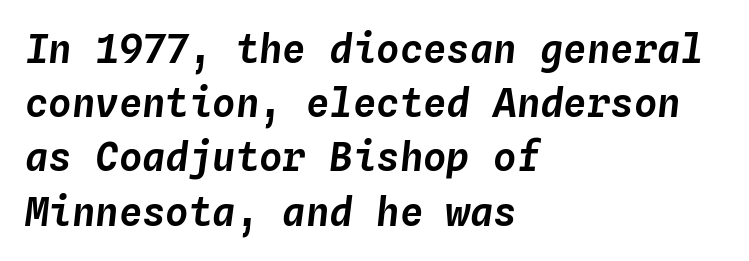
Q: Is the text italic (slanted)? A: Yes, it leans right by about 4 degrees.
Q: Is the text underlined? A: No.
Q: How is the paragraph aligned? A: Left-aligned.
Q: Is the spacing between letters normal or unusually wide? A: Normal.
Q: Is the spacing between lines tight, normal or loose? A: Normal.
Q: Width (condensed, normal, or wide)? A: Normal.
Q: Stroke contrast? A: Low.
Q: x-height? A: Medium.
Q: Monospaced? A: Yes.
